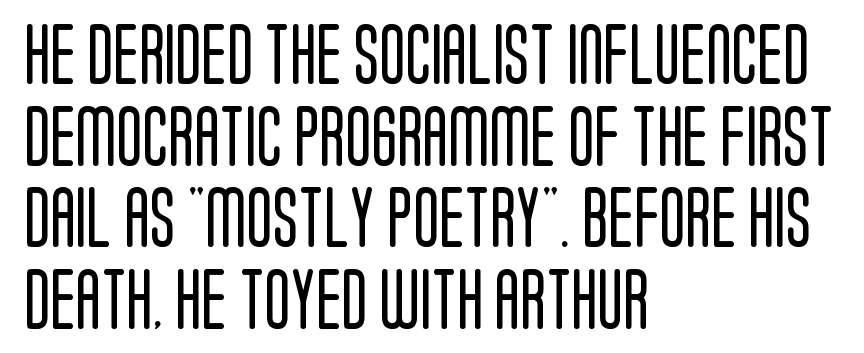
Typographically, this falls in the sans-serif category. Honestly, the row spacing looks completely unremarkable. Weight class: somewhere from thin through regular. Looks like regular typesetting: each glyph gets only the width it needs.
